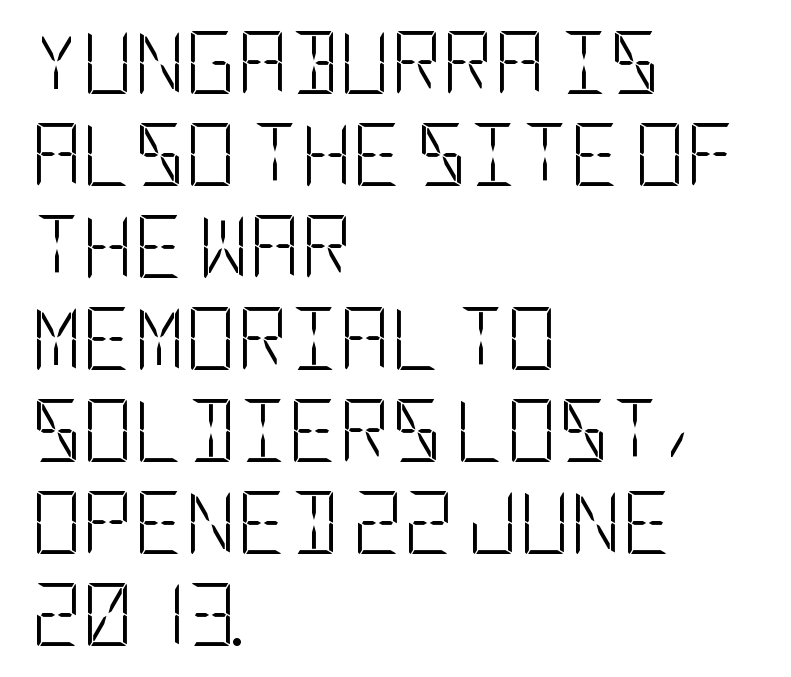
The image shows 63 px light, condensed sans-serif type, upright; set left-aligned, normal line spacing (1.46x), normal letter spacing, not underlined; low stroke contrast and a large x-height.
